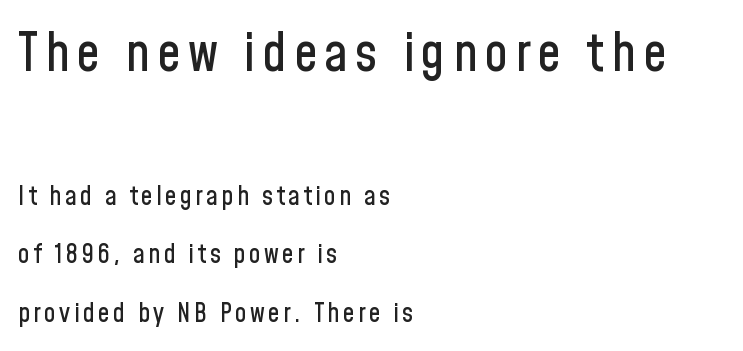
The words here are not underlined. One-word summary of the alignment: left. The rendering uses natural spacing where letterforms have individual widths. If you measured baseline to baseline, you'd find a long distance. Character size in the leading block exceeds that of the trailing block.
